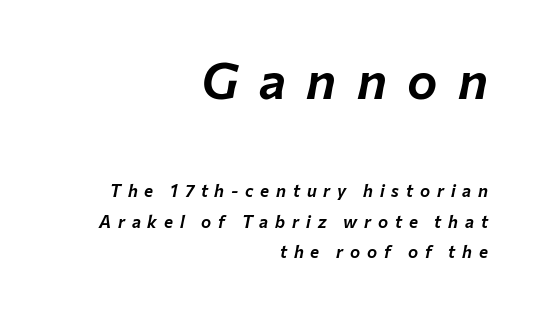
{"italic": "yes", "lean": "right", "slant_degrees": 12, "width": "normal", "stroke_contrast": "low", "x_height": "medium", "monospaced": "no", "underline": "no", "align": "right", "line_spacing_ratio": 1.79, "letter_spacing": "wide", "letter_spacing_em": 0.4, "larger_block": "first", "size_ratio": 3.0, "glyph_px": 51}
